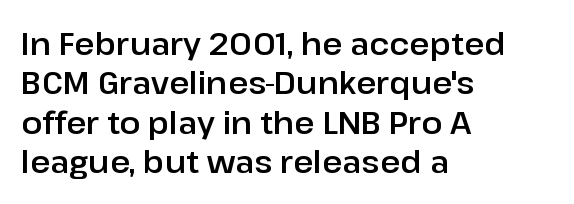
{"serif": "no", "italic": "no", "width": "normal", "stroke_contrast": "low", "x_height": "medium", "monospaced": "no", "underline": "no", "align": "left", "line_spacing": "normal", "line_spacing_ratio": 1.27, "letter_spacing": "normal", "letter_spacing_em": 0.0, "glyph_px": 31}
